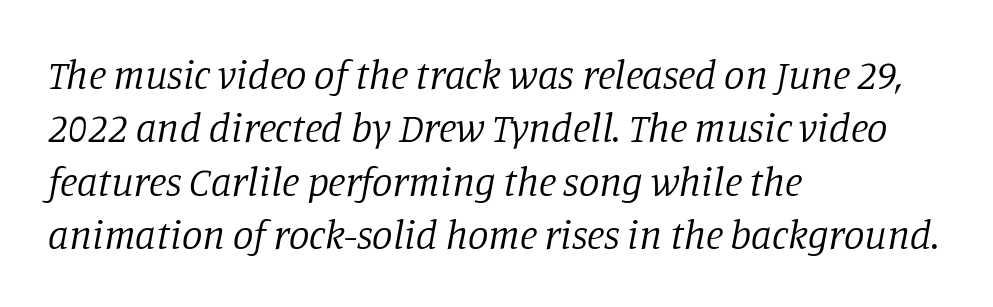
The image shows 41 px regular-weight serif type, italic (leaning right); set left-aligned, normal line spacing (1.3x), normal letter spacing, not underlined; low stroke contrast and a large x-height.
